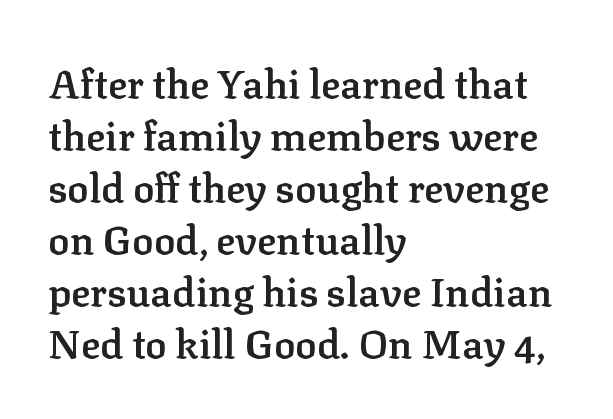
The image shows 40 px semibold serif type, upright; set left-aligned, normal line spacing (1.3x), normal letter spacing, not underlined; low stroke contrast and a medium x-height.
